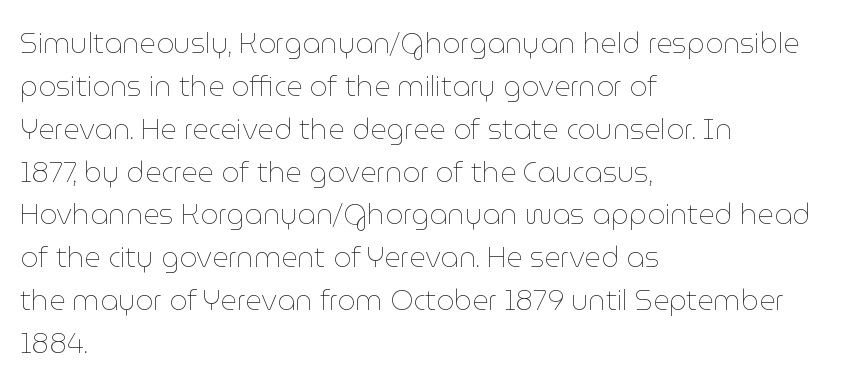
{"italic": "no", "bold": "no", "weight": "thin", "width": "normal", "stroke_contrast": "low", "x_height": "medium", "monospaced": "no", "underline": "no", "align": "left", "line_spacing": "normal", "line_spacing_ratio": 1.53, "letter_spacing": "normal", "letter_spacing_em": 0.0, "glyph_px": 28}
